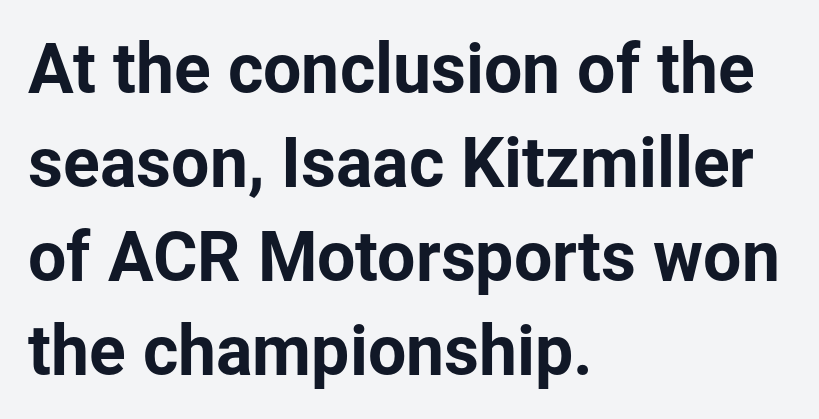
{"serif": "no", "italic": "no", "width": "normal", "stroke_contrast": "low", "x_height": "medium", "monospaced": "no", "underline": "no", "align": "left", "line_spacing": "normal", "line_spacing_ratio": 1.38, "letter_spacing": "normal", "letter_spacing_em": 0.0, "glyph_px": 68}
